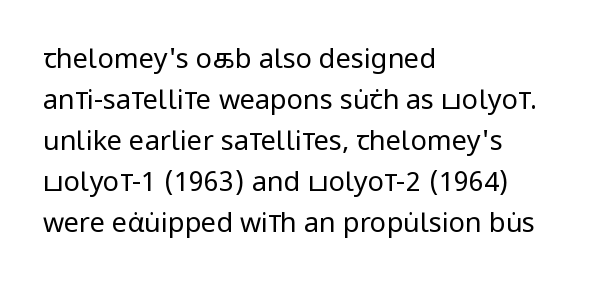
{"italic": "no", "bold": "no", "underline": "no", "align": "left", "line_spacing": "normal", "line_spacing_ratio": 1.52, "letter_spacing": "normal", "letter_spacing_em": 0.0, "glyph_px": 27}
